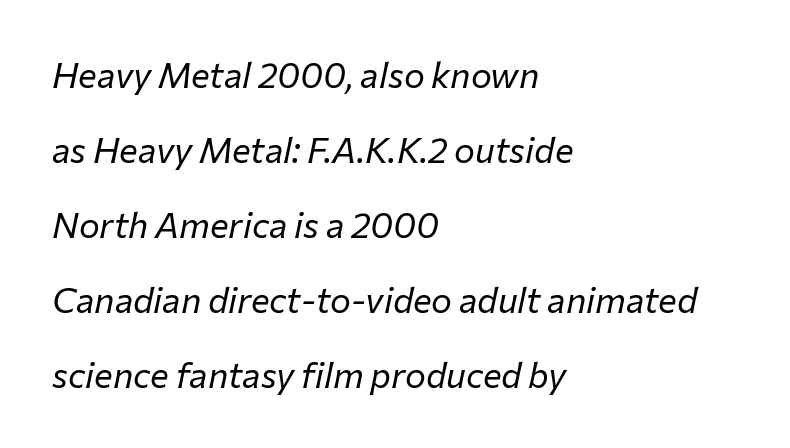
The image shows 35 px regular-weight type, italic (leaning right); set left-aligned, loose line spacing (2.14x), normal letter spacing, not underlined; low stroke contrast and a medium x-height.
